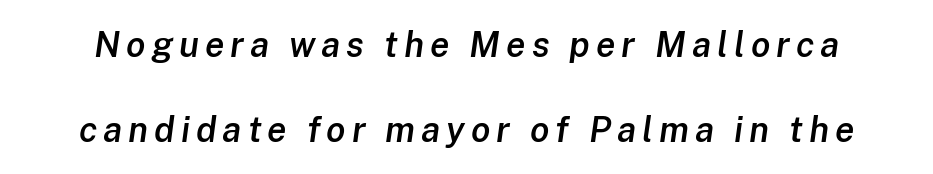
{"italic": "yes", "lean": "right", "slant_degrees": 8, "bold": "semi", "weight": "semibold", "width": "normal", "stroke_contrast": "low", "x_height": "medium", "monospaced": "no", "underline": "no", "line_spacing": "loose", "line_spacing_ratio": 2.43, "glyph_px": 35}
